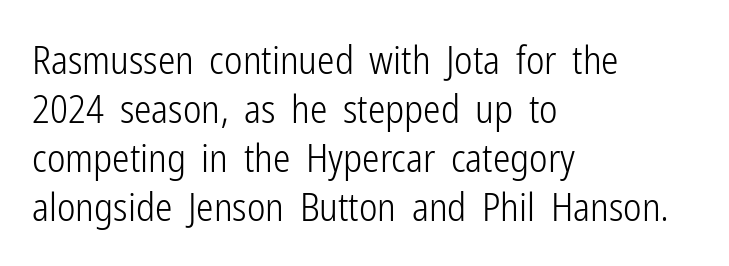
{"serif": "no", "italic": "no", "bold": "no", "weight": "light", "width": "condensed", "stroke_contrast": "low", "x_height": "medium", "monospaced": "no", "underline": "no", "align": "left", "line_spacing": "normal", "line_spacing_ratio": 1.26, "letter_spacing": "normal", "letter_spacing_em": 0.0, "glyph_px": 39}
